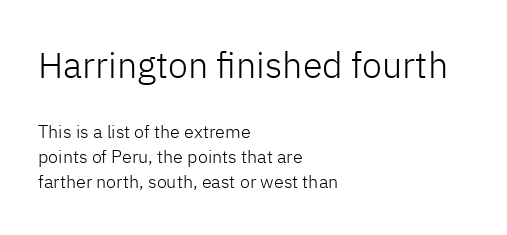
The image shows 36 px light sans-serif type, upright; set left-aligned, normal line spacing (1.41x), normal letter spacing, not underlined; the first (top) block is 2.0x larger; low stroke contrast and a medium x-height.
